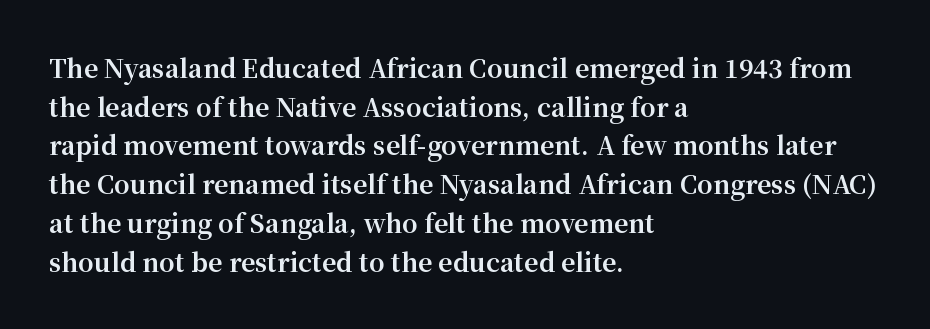
Lines of text with bare space underneath. Default kerning and tracking; the words read as compact shapes. Typeset ragged right — the left edge is the straight one. Regarding leading, the lines here are spaced in the standard way. Every stem runs plumb, perpendicular to the baseline.
